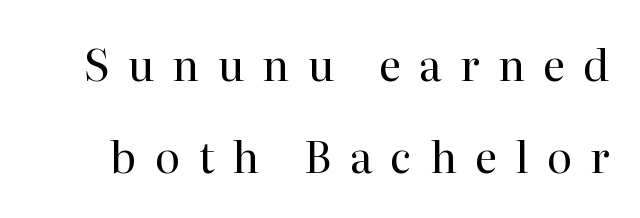
The image shows 43 px regular-weight serif type, upright; set loose line spacing (2.15x), unusually wide letter spacing (+0.42 em), not underlined; high stroke contrast and a medium x-height.
